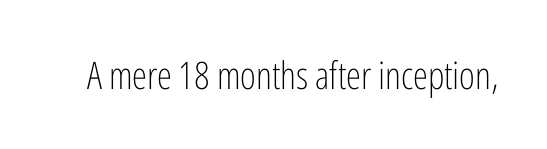
The image shows 38 px light, condensed sans-serif type, upright; set normal letter spacing, not underlined; low stroke contrast and a medium x-height.
